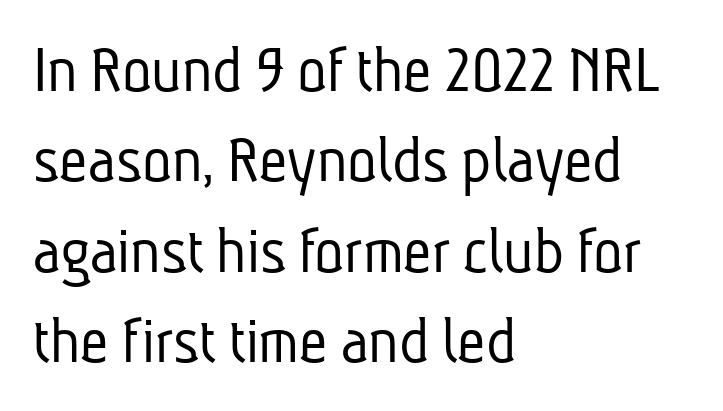
Q: Is the text bold? A: No.
Q: Is the typeface a serif or a sans-serif typeface? A: Sans-serif.
Q: Is the text underlined? A: No.
Q: How is the paragraph aligned? A: Left-aligned.
Q: Is the spacing between letters normal or unusually wide? A: Normal.
Q: Is the spacing between lines tight, normal or loose? A: Normal.
Q: Width (condensed, normal, or wide)? A: Condensed.
Q: Stroke contrast? A: Low.
Q: x-height? A: Medium.
Q: Monospaced? A: No.
